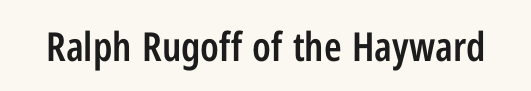
Just letters on the line, the space beneath them empty. A typesetter would call this zero additional tracking. Rendered with straight, roman letterforms. Here the designer chose a conventional face with non-uniform glyph widths. Examine the stroke ends and you'll find no serifs.
